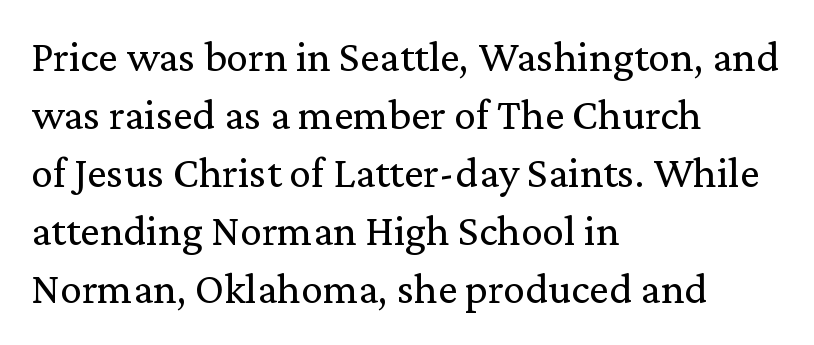
Compared with typical body copy, the letter spacing here is the same. A normal amount of white space separates one row of letters from the next. Compared with a typical body face, this is equally light or lighter still. Regarding serifs, this sample has them.
